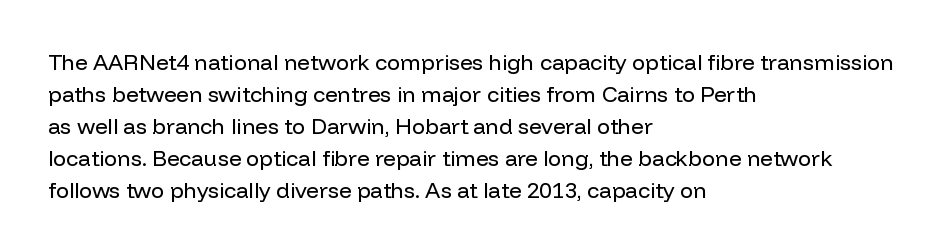
The image shows 22 px text type, upright; set left-aligned, normal line spacing (1.45x), normal letter spacing, not underlined.
